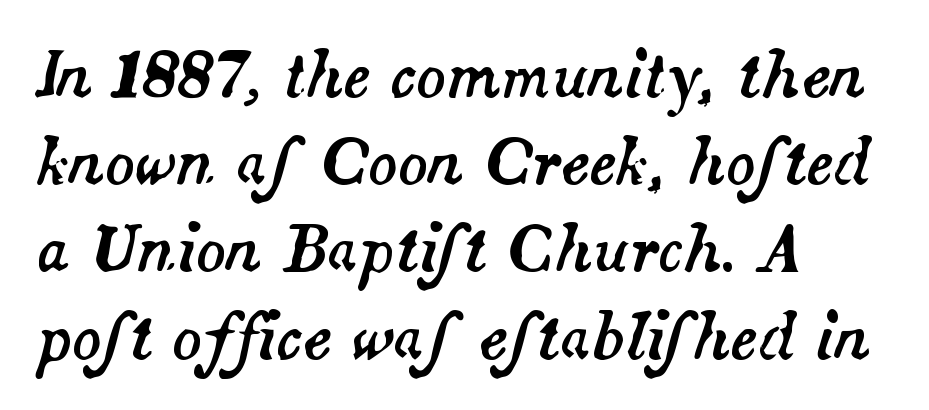
The typography opts for an oblique posture over an upright one. The zone under the glyphs is completely vacant. Compared with a centered layout, this one pins lines to the left instead. Short note: letters normally spaced. Varying glyph widths throughout — classic text-font behaviour. Leading: standard.
